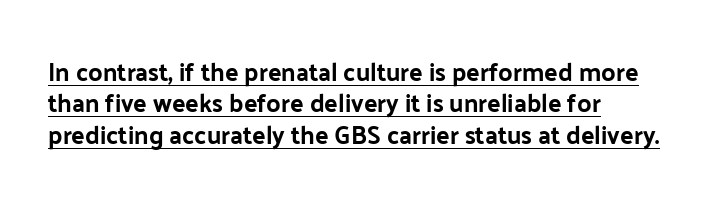
Q: Is the text italic (slanted)? A: No, it is upright.
Q: Is the text underlined? A: Yes.
Q: How is the paragraph aligned? A: Left-aligned.
Q: Is the spacing between letters normal or unusually wide? A: Normal.
Q: Is the spacing between lines tight, normal or loose? A: Normal.
